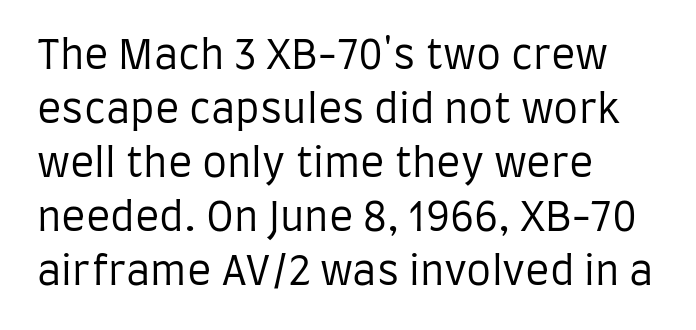
Q: Is the text bold? A: No.
Q: Is the text italic (slanted)? A: No, it is upright.
Q: Is the typeface a serif or a sans-serif typeface? A: Sans-serif.
Q: Is the text underlined? A: No.
Q: How is the paragraph aligned? A: Left-aligned.
Q: Is the spacing between letters normal or unusually wide? A: Normal.
Q: Is the spacing between lines tight, normal or loose? A: Normal.
Q: Width (condensed, normal, or wide)? A: Condensed.
Q: Stroke contrast? A: Low.
Q: x-height? A: Large.
Q: Monospaced? A: No.
